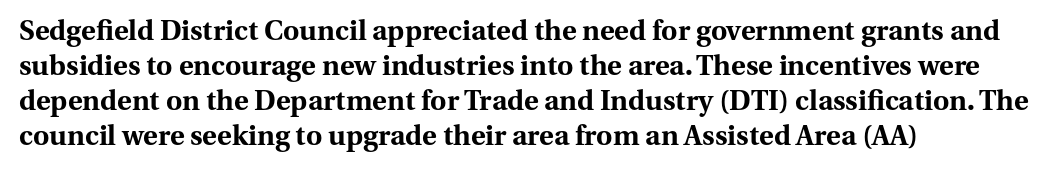
Q: Is the text bold? A: Yes.
Q: Is the text italic (slanted)? A: No, it is upright.
Q: Is the typeface a serif or a sans-serif typeface? A: Serif.
Q: Is the text underlined? A: No.
Q: How is the paragraph aligned? A: Left-aligned.
Q: Is the spacing between letters normal or unusually wide? A: Normal.
Q: Is the spacing between lines tight, normal or loose? A: Normal.
Q: Width (condensed, normal, or wide)? A: Normal.
Q: Stroke contrast? A: Medium.
Q: x-height? A: Medium.
Q: Monospaced? A: No.
